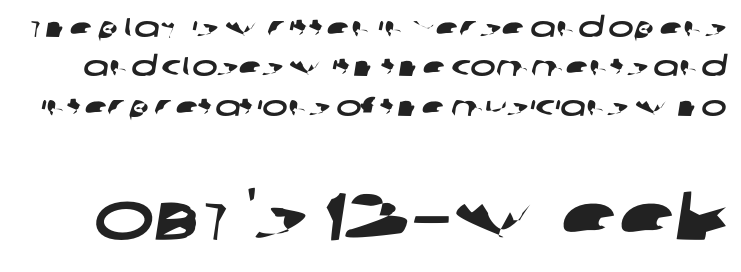
Examine the stroke ends and you'll find no serifs. Whoever set this made the second block the dominant, larger element. The space between consecutive lines is moderate. The specimen omits any rule beneath the text block's lines. A typesetter would call this proportional, since set widths differ per character. The type is set solid horizontally, with unmodified tracking.
